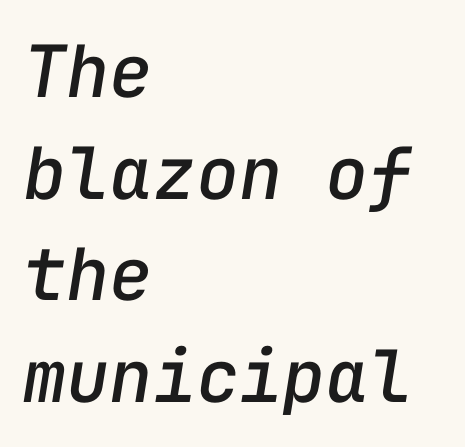
{"italic": "yes", "lean": "right", "slant_degrees": 9, "width": "normal", "stroke_contrast": "low", "x_height": "medium", "monospaced": "yes", "underline": "no", "align": "left", "line_spacing": "normal", "line_spacing_ratio": 1.41, "letter_spacing": "normal", "letter_spacing_em": 0.0, "glyph_px": 72}
